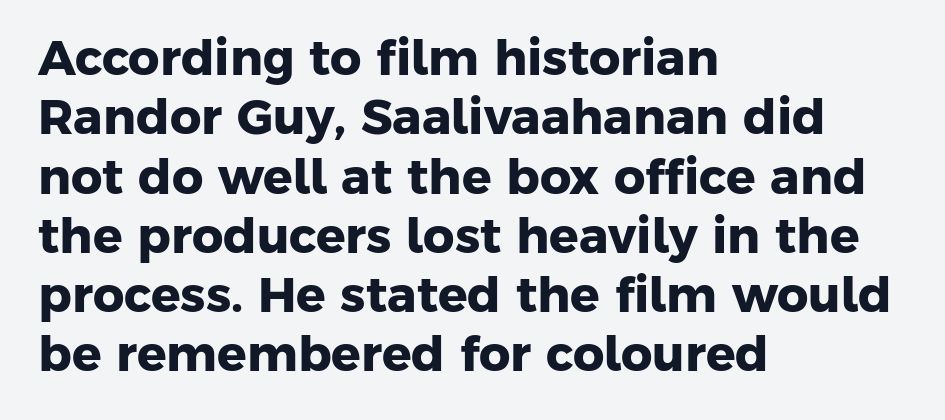
Q: Is the text bold? A: Yes.
Q: Is the typeface a serif or a sans-serif typeface? A: Sans-serif.
Q: Is the text underlined? A: No.
Q: How is the paragraph aligned? A: Left-aligned.
Q: Is the spacing between letters normal or unusually wide? A: Normal.
Q: Width (condensed, normal, or wide)? A: Normal.
Q: Stroke contrast? A: Low.
Q: x-height? A: Medium.
Q: Monospaced? A: No.
